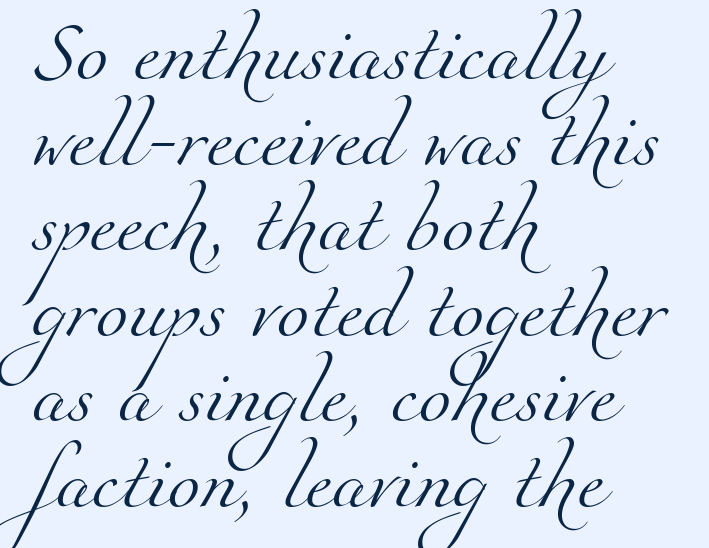
Q: Is the text bold? A: No.
Q: Is the typeface a serif or a sans-serif typeface? A: Serif.
Q: Is the text underlined? A: No.
Q: How is the paragraph aligned? A: Left-aligned.
Q: Is the spacing between letters normal or unusually wide? A: Normal.
Q: Is the spacing between lines tight, normal or loose? A: Normal.
Q: Width (condensed, normal, or wide)? A: Normal.
Q: Stroke contrast? A: Medium.
Q: x-height? A: Small.
Q: Monospaced? A: No.
